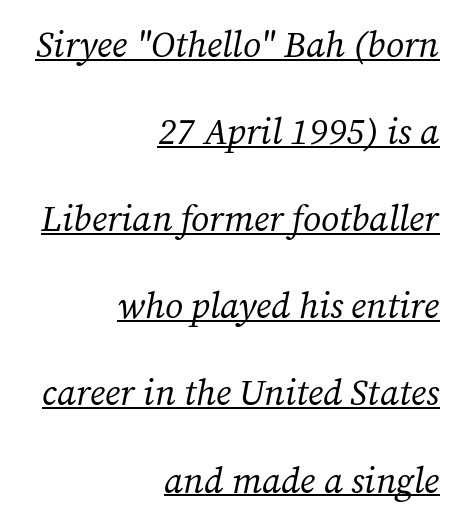
Q: Is the text bold? A: No.
Q: Is the text italic (slanted)? A: Yes, it leans right by about 12 degrees.
Q: Is the typeface a serif or a sans-serif typeface? A: Serif.
Q: Is the text underlined? A: Yes.
Q: How is the paragraph aligned? A: Right-aligned.
Q: Is the spacing between letters normal or unusually wide? A: Normal.
Q: Is the spacing between lines tight, normal or loose? A: Loose.
Q: Width (condensed, normal, or wide)? A: Normal.
Q: Stroke contrast? A: Medium.
Q: x-height? A: Medium.
Q: Monospaced? A: No.
